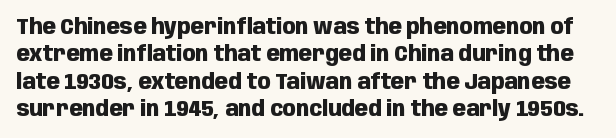
The image shows 22 px bold type, upright; set line spacing 1.24x, normal letter spacing, not underlined.
